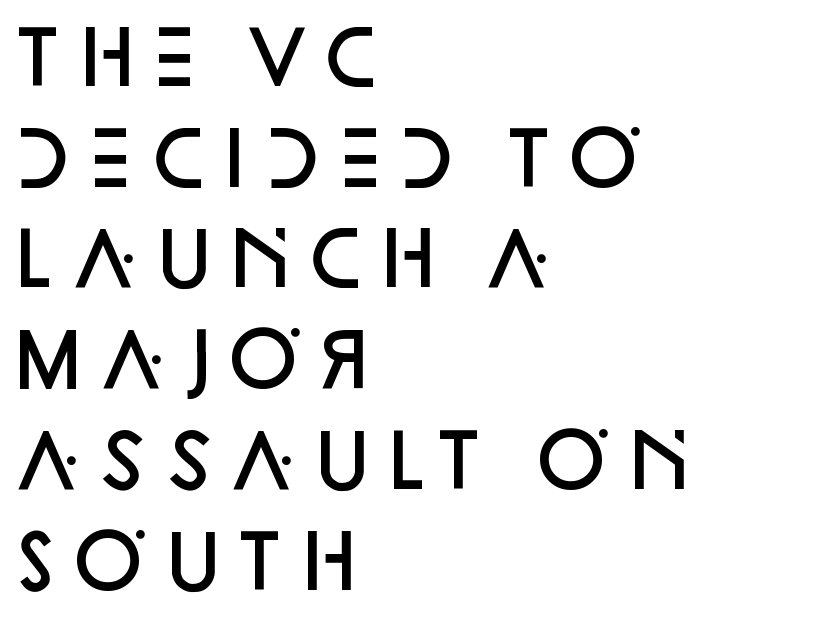
Q: Is the text bold? A: Semi-bold.
Q: Is the text italic (slanted)? A: No, it is upright.
Q: Is the typeface a serif or a sans-serif typeface? A: Sans-serif.
Q: Is the text underlined? A: No.
Q: How is the paragraph aligned? A: Left-aligned.
Q: Is the spacing between letters normal or unusually wide? A: Normal.
Q: Is the spacing between lines tight, normal or loose? A: Normal.
Q: Width (condensed, normal, or wide)? A: Normal.
Q: Stroke contrast? A: Low.
Q: x-height? A: Large.
Q: Monospaced? A: No.
